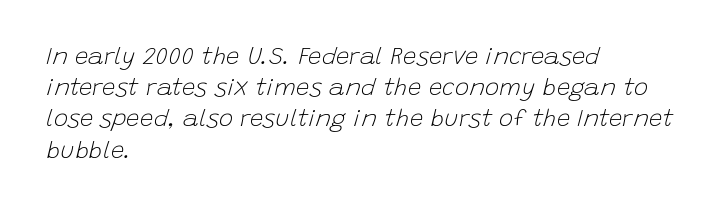
{"italic": "yes", "lean": "right", "slant_degrees": 15, "bold": "no", "underline": "no", "align": "left", "line_spacing": "normal", "line_spacing_ratio": 1.3, "letter_spacing": "normal", "letter_spacing_em": 0.0, "glyph_px": 24}
